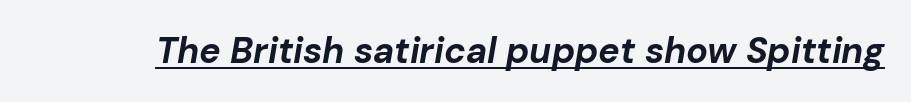
The image shows 36 px bold type, italic (leaning right); set normal letter spacing, underlined; low stroke contrast and a medium x-height.
